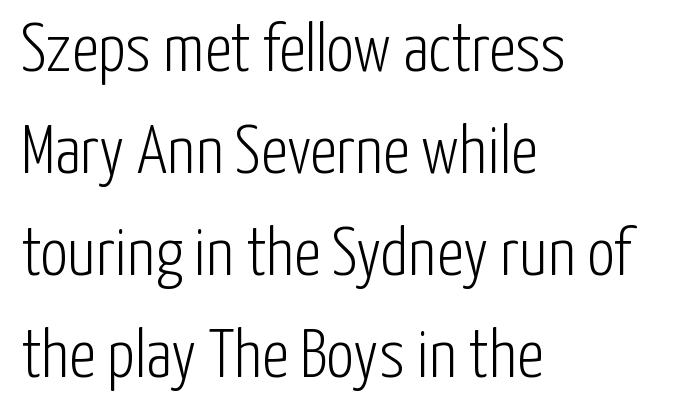
The image shows 68 px light, condensed sans-serif type, upright; set left-aligned, normal line spacing (1.5x), normal letter spacing, not underlined; low stroke contrast and a medium x-height.
